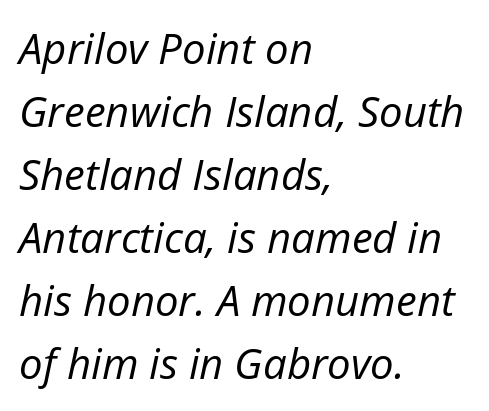
Q: Is the text bold? A: No.
Q: Is the text italic (slanted)? A: Yes, it leans right by about 12 degrees.
Q: Is the text underlined? A: No.
Q: How is the paragraph aligned? A: Left-aligned.
Q: Is the spacing between letters normal or unusually wide? A: Normal.
Q: Is the spacing between lines tight, normal or loose? A: Normal.
Q: Width (condensed, normal, or wide)? A: Normal.
Q: Stroke contrast? A: Low.
Q: x-height? A: Medium.
Q: Monospaced? A: No.
